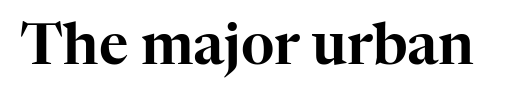
{"serif": "yes", "italic": "no", "width": "normal", "stroke_contrast": "high", "x_height": "medium", "monospaced": "no", "underline": "no", "letter_spacing": "normal", "letter_spacing_em": 0.0, "glyph_px": 57}
